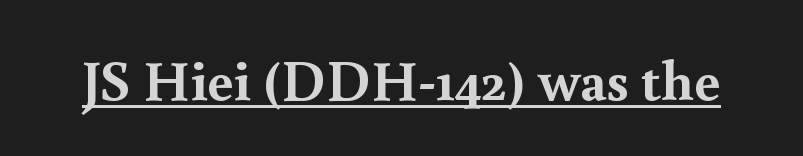
This sample uses an upright cut, with every glyph sitting square on the baseline. Think of a printed novel: that variable character pitch is what you see here. The rendering uses the underline text-decoration. Serif or sans? Serif — the stroke terminals have little feet. The strokes are fattened all the way to bold. This rendering leaves character spacing at its baseline value.
